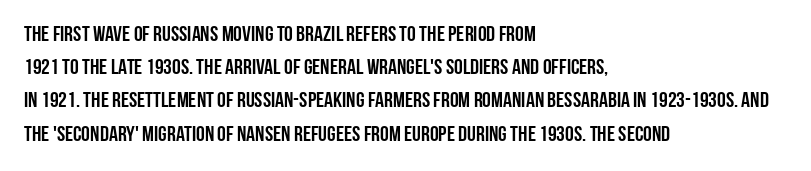
{"italic": "no", "underline": "no", "align": "left", "line_spacing": "normal", "line_spacing_ratio": 1.51, "letter_spacing": "normal", "letter_spacing_em": 0.0, "glyph_px": 22}
